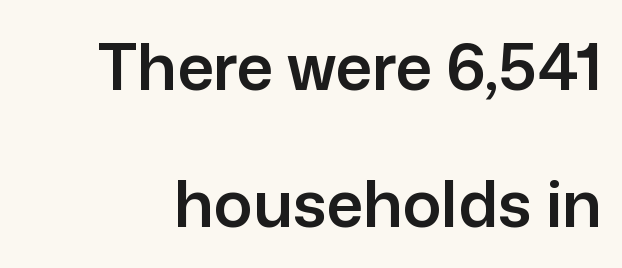
Q: Is the text italic (slanted)? A: No, it is upright.
Q: Is the typeface a serif or a sans-serif typeface? A: Sans-serif.
Q: Is the text underlined? A: No.
Q: Is the spacing between letters normal or unusually wide? A: Normal.
Q: Is the spacing between lines tight, normal or loose? A: Loose.
Q: Width (condensed, normal, or wide)? A: Normal.
Q: Stroke contrast? A: Low.
Q: x-height? A: Medium.
Q: Monospaced? A: No.
